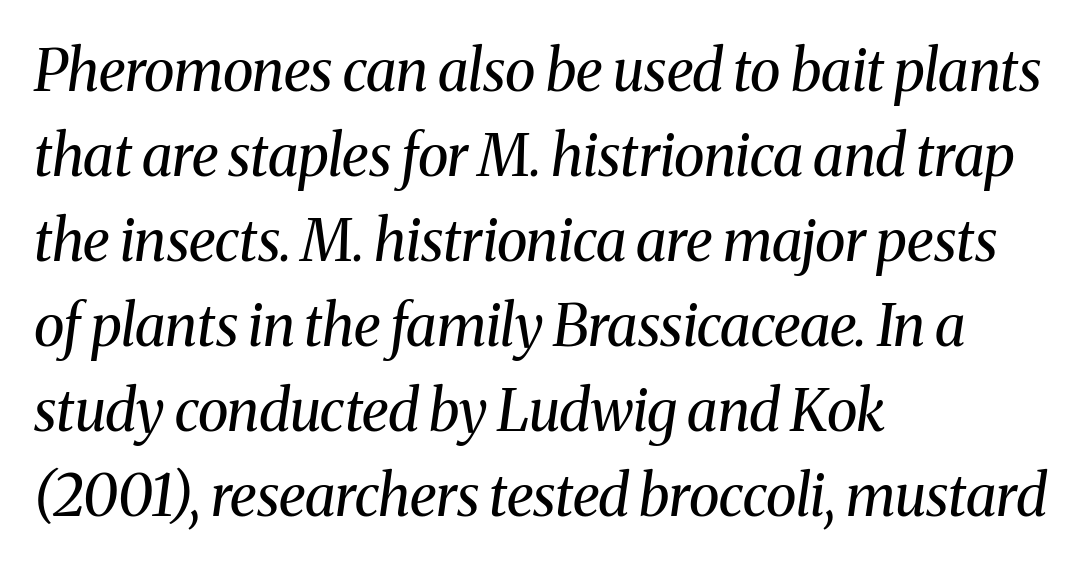
The typesetter chose a ragged-right arrangement here. The passage shown leans; its letterforms are oblique. Check under the words: just untouched page. The face used here is proportionally spaced, like ordinary book or web type. Stroke terminals: seriffed. Is there much room between lines? A standard amount, neither cramped nor airy.
